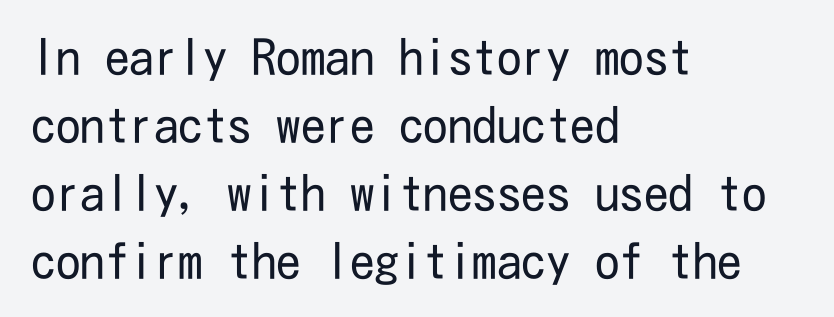
The image shows 49 px regular-weight, condensed sans-serif type, upright; set left-aligned, normal line spacing (1.39x), normal letter spacing, not underlined; low stroke contrast and a medium x-height.
